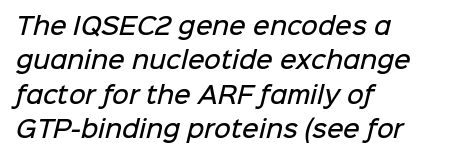
Q: Is the text bold? A: Semi-bold.
Q: Is the text underlined? A: No.
Q: How is the paragraph aligned? A: Left-aligned.
Q: Is the spacing between letters normal or unusually wide? A: Normal.
Q: Is the spacing between lines tight, normal or loose? A: Normal.
